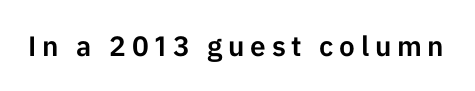
The image shows 28 px sans-serif type, upright; set unusually wide letter spacing (+0.2 em), not underlined; low stroke contrast and a medium x-height.
